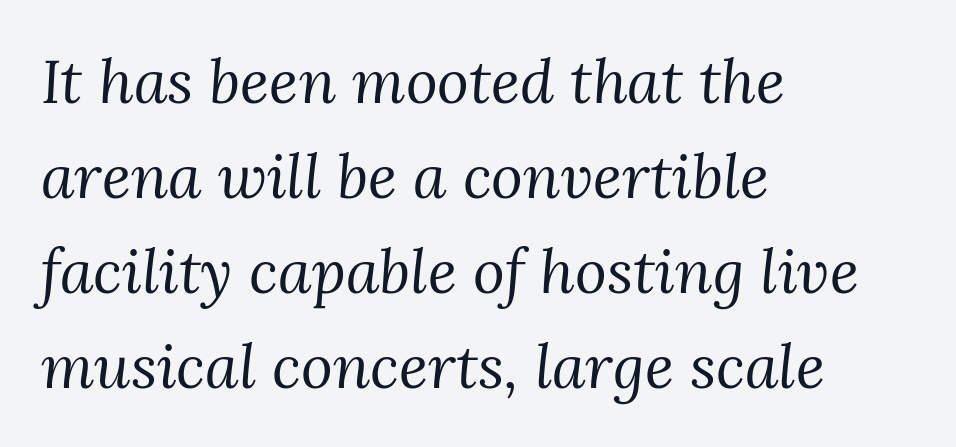
Q: Is the text bold? A: No.
Q: Is the text italic (slanted)? A: Yes, it leans right by about 3 degrees.
Q: Is the typeface a serif or a sans-serif typeface? A: Serif.
Q: Is the text underlined? A: No.
Q: How is the paragraph aligned? A: Left-aligned.
Q: Is the spacing between letters normal or unusually wide? A: Normal.
Q: Is the spacing between lines tight, normal or loose? A: Normal.
Q: Width (condensed, normal, or wide)? A: Normal.
Q: Stroke contrast? A: Medium.
Q: x-height? A: Medium.
Q: Monospaced? A: No.
